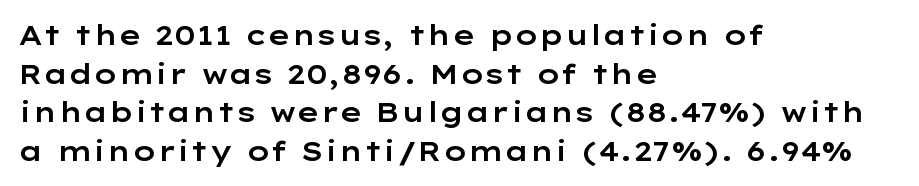
{"italic": "no", "underline": "no", "align": "left", "line_spacing": "normal", "line_spacing_ratio": 1.43, "letter_spacing": "normal", "letter_spacing_em": 0.0, "glyph_px": 27}
